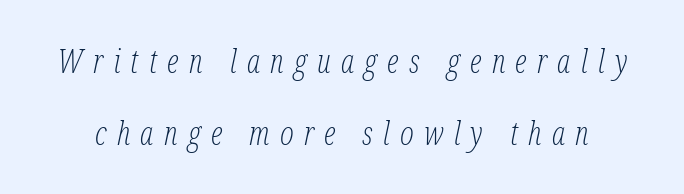
No letter is thick-stroked: the sample isn't bold. Small tapered or slab feet sit at the stroke ends, so this counts as serif. Caption: expanded tracking, letters set apart. You could not count columns in this text — the font is proportionally spaced. Observe the lean: these are italic letterforms.
